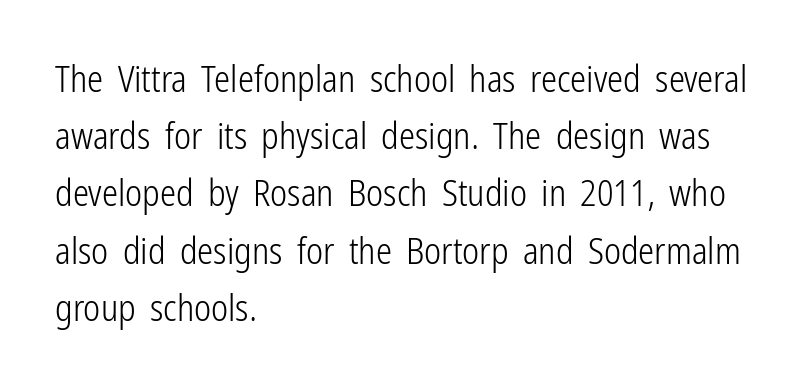
The font's upright variant was chosen for this text. Interline gaps are of average width in this sample. Here the designer chose a conventional face with non-uniform glyph widths. Unmarked baselines from the first word to the last. Vertical stems look standard width or narrower in stroke. Nothing sits at the stroke ends, so this counts as sans-serif.
